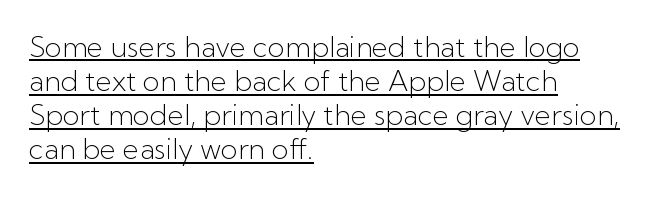
Is the type heavy? It reads as light-to-regular instead. There is no visible air inserted between adjacent glyphs. Rendered with straight, roman letterforms. This sample is left-justified, so line endings fall wherever the words run out. This sample has the flowing, uneven cadence of proportional lettering. Check where the strokes stop: nothing finishes them off — pure sans.
